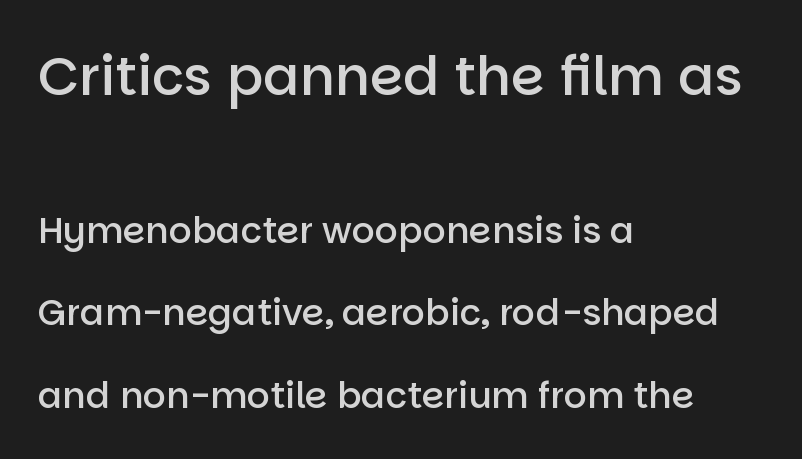
The image shows 54 px semibold sans-serif type, upright; set left-aligned, loose line spacing (2.29x), normal letter spacing, not underlined; the first (top) block is 1.5x larger; low stroke contrast and a large x-height.
